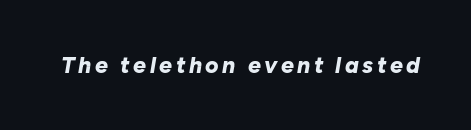
Q: Is the text bold? A: Yes.
Q: Is the text italic (slanted)? A: Yes, it leans right by about 10 degrees.
Q: Is the text underlined? A: No.
